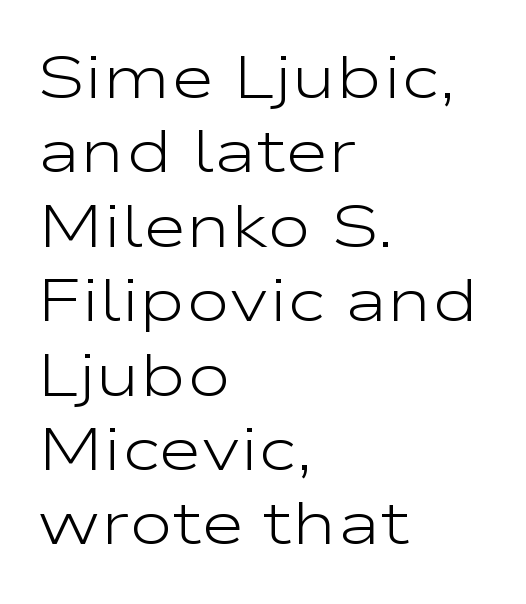
The image shows 60 px light, wide sans-serif type, upright; set left-aligned, line spacing 1.24x, normal letter spacing, not underlined; low stroke contrast and a medium x-height.
